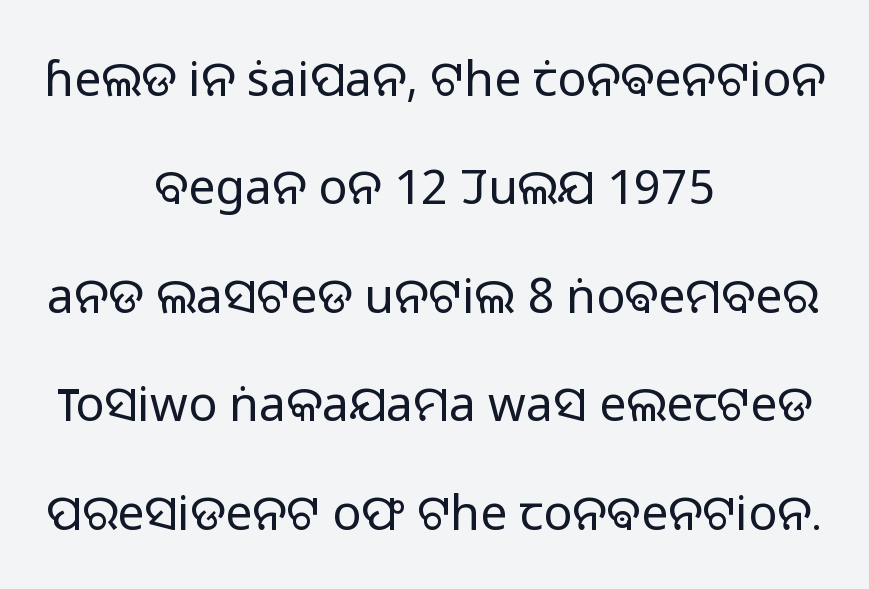
The image shows 48 px light sans-serif type, upright; set centered, loose line spacing (2.26x), normal letter spacing, not underlined; low stroke contrast and a medium x-height.
